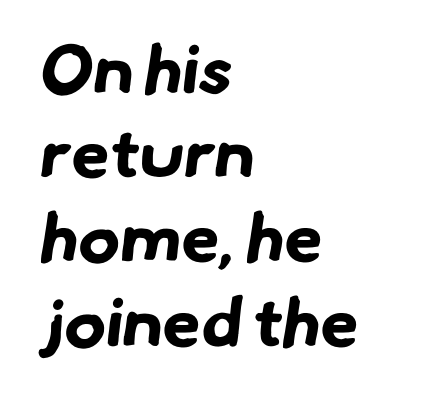
{"serif": "no", "bold": "yes", "weight": "bold", "width": "normal", "stroke_contrast": "low", "x_height": "small", "monospaced": "no", "underline": "no", "align": "left", "line_spacing_ratio": 1.22, "letter_spacing": "normal", "letter_spacing_em": 0.0, "glyph_px": 69}
